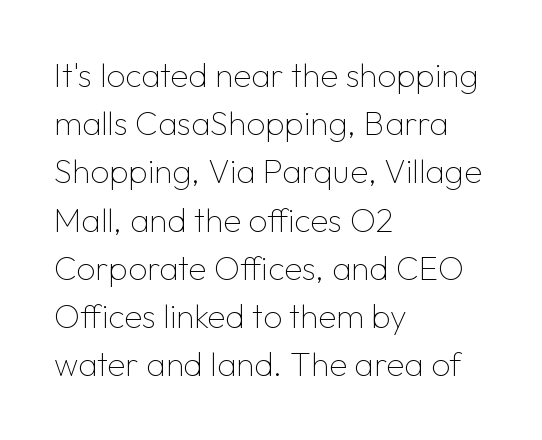
The image shows 33 px thin sans-serif type, upright; set left-aligned, normal line spacing (1.46x), normal letter spacing, not underlined; low stroke contrast and a medium x-height.
